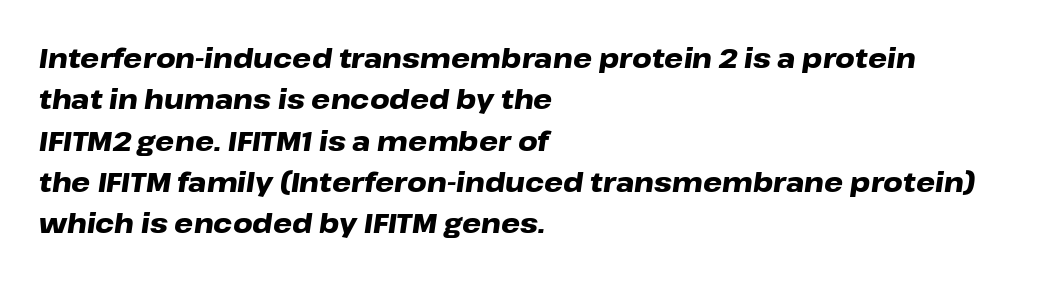
The passage shown leans; its letterforms are oblique. The space between consecutive lines is moderate. No word sits above an underline. The rag falls on the right side of this text block. You'd pick this weight for a headline — it's a proper bold. Tracking value appears to be zero — textbook default spacing.
